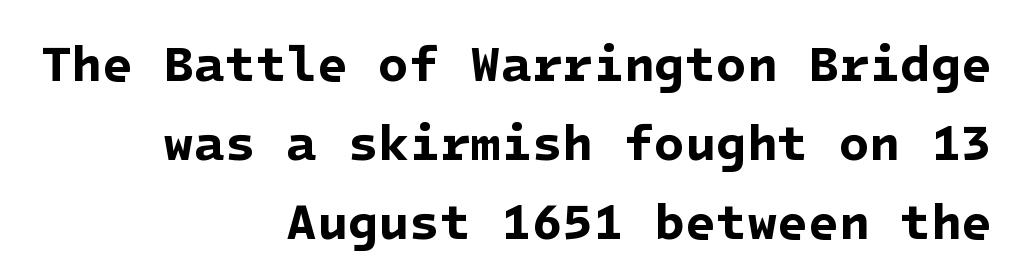
This sample uses plain, unmodified letter spacing. Look at the stroke-to-counter ratio: heavy, a bold. Short and long lines alike share a common ending point at right. These lines sit exactly where default settings would place them. Is this a sans? Yes — the strokes have no serifs.
